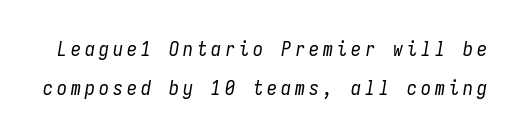
The image shows 20 px text type, italic (leaning right); set loose line spacing (1.95x), unusually wide letter spacing (+0.2 em), not underlined.
